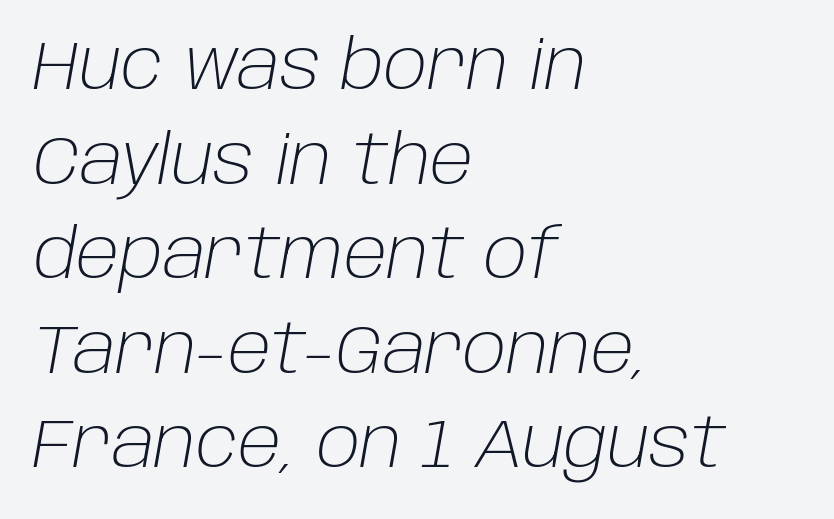
{"italic": "yes", "lean": "right", "slant_degrees": 10, "bold": "no", "weight": "light", "width": "normal", "stroke_contrast": "low", "x_height": "large", "monospaced": "no", "underline": "no", "align": "left", "line_spacing": "normal", "line_spacing_ratio": 1.39, "letter_spacing": "normal", "letter_spacing_em": 0.0, "glyph_px": 68}
